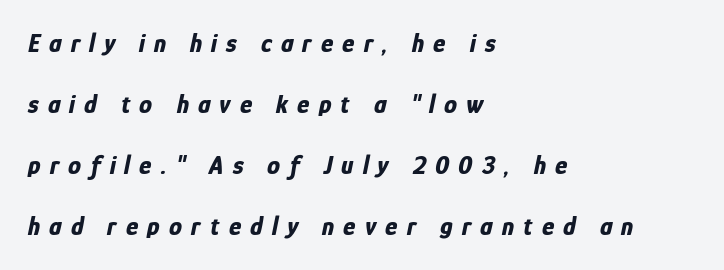
The image shows 26 px bold type, italic (leaning right); set left-aligned, loose line spacing (2.35x), unusually wide letter spacing (+0.35 em), not underlined.
